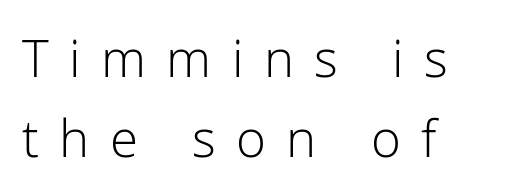
Q: Is the text bold? A: No.
Q: Is the text italic (slanted)? A: No, it is upright.
Q: Is the typeface a serif or a sans-serif typeface? A: Sans-serif.
Q: Is the text underlined? A: No.
Q: How is the paragraph aligned? A: Left-aligned.
Q: Is the spacing between letters normal or unusually wide? A: Unusually wide.
Q: Is the spacing between lines tight, normal or loose? A: Normal.
Q: Width (condensed, normal, or wide)? A: Normal.
Q: Stroke contrast? A: Low.
Q: x-height? A: Medium.
Q: Monospaced? A: No.
